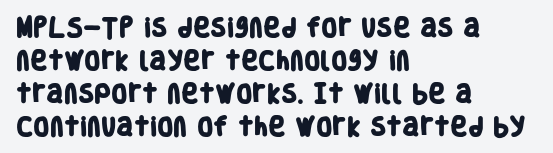
The image shows 21 px bold type; set left-aligned, normal line spacing (1.57x), normal letter spacing, not underlined.
